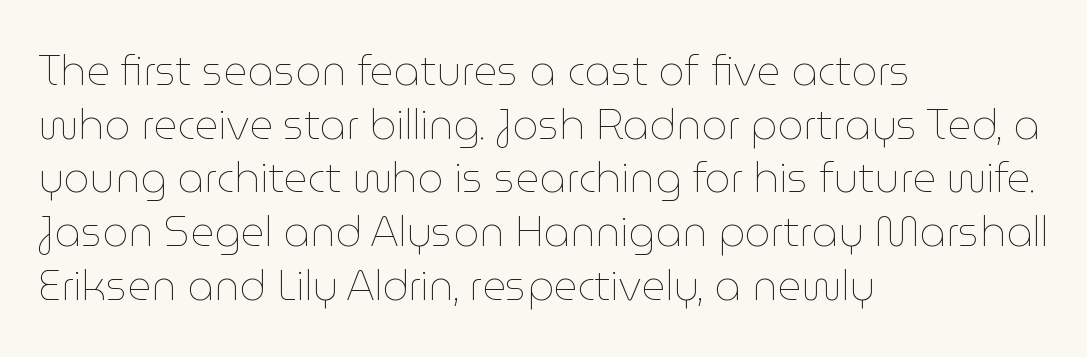
{"italic": "no", "bold": "no", "weight": "thin", "width": "normal", "stroke_contrast": "low", "x_height": "medium", "monospaced": "no", "underline": "no", "align": "left", "line_spacing": "normal", "line_spacing_ratio": 1.31, "letter_spacing": "normal", "letter_spacing_em": 0.0, "glyph_px": 41}
